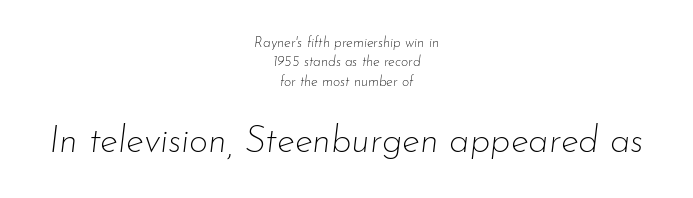
Slanted lettering throughout. The rag falls on both sides of this text block equally. Between one letter and the next there's only the usual sliver of space. Each letter keeps its own natural width here, so spacing adapts to shape. Just letters on the line, the space beneath them empty.
